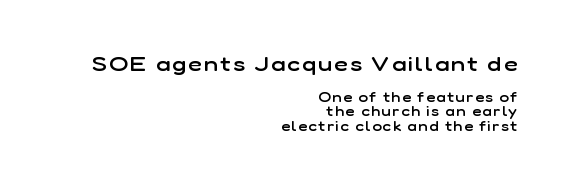
The image shows 21 px text type, upright; set right-aligned, tight line spacing (1.02x), not underlined; the first (top) block is 1.5x larger.
